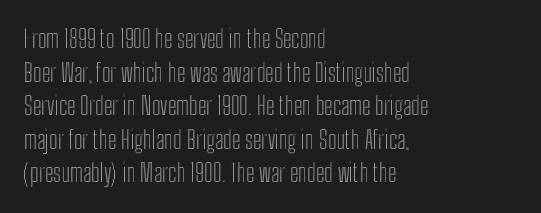
The image shows 24 px text type, upright; set left-aligned, normal line spacing (1.4x), normal letter spacing, not underlined.
